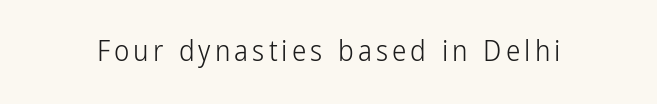
The typeface has the unassuming heft of standard copy or less. A typesetter would label this face a sans. Characters remain perfectly vertical along every line. Descenders hang freely into open space. Think of a printed novel: that variable character pitch is what you see here.
